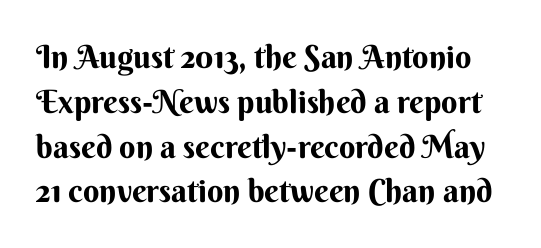
Q: Is the text italic (slanted)? A: No, it is upright.
Q: Is the typeface a serif or a sans-serif typeface? A: Sans-serif.
Q: Is the text underlined? A: No.
Q: Is the spacing between letters normal or unusually wide? A: Normal.
Q: Is the spacing between lines tight, normal or loose? A: Normal.
Q: Width (condensed, normal, or wide)? A: Normal.
Q: Stroke contrast? A: Medium.
Q: x-height? A: Small.
Q: Monospaced? A: No.
